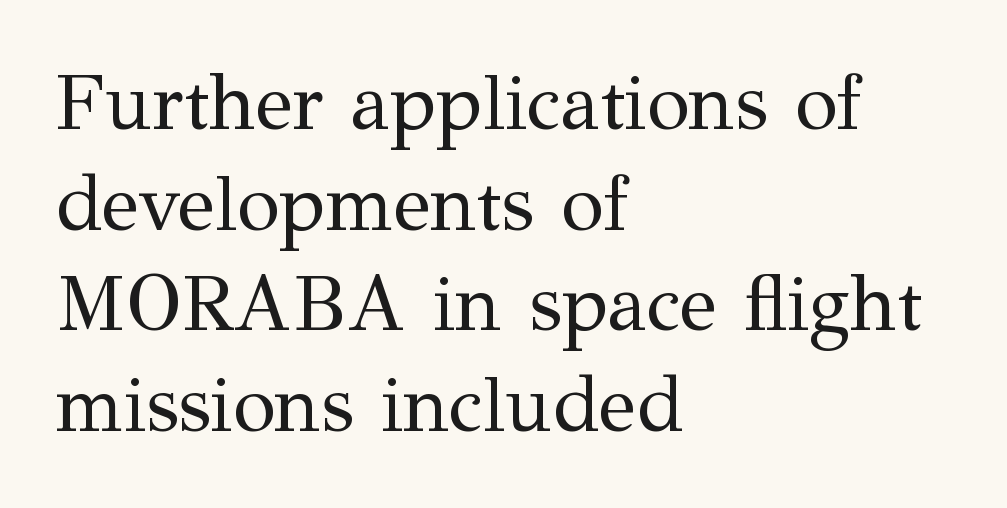
Q: Is the text bold? A: No.
Q: Is the text italic (slanted)? A: No, it is upright.
Q: Is the typeface a serif or a sans-serif typeface? A: Serif.
Q: Is the text underlined? A: No.
Q: How is the paragraph aligned? A: Left-aligned.
Q: Is the spacing between letters normal or unusually wide? A: Normal.
Q: Is the spacing between lines tight, normal or loose? A: Normal.
Q: Width (condensed, normal, or wide)? A: Normal.
Q: Stroke contrast? A: Medium.
Q: x-height? A: Medium.
Q: Monospaced? A: No.
